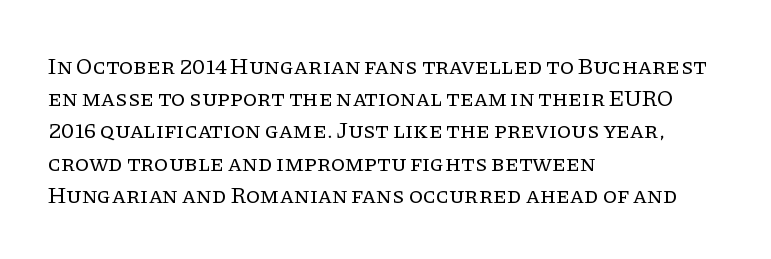
The image shows 23 px text type, upright; set left-aligned, normal line spacing (1.4x), normal letter spacing, not underlined.
